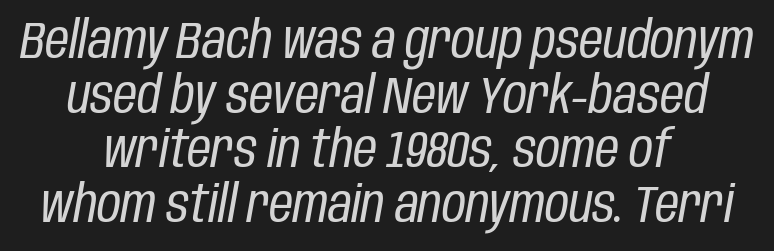
The image shows 52 px regular-weight, condensed type, italic (leaning right); set centered, tight line spacing (1.05x), normal letter spacing, not underlined; low stroke contrast and a large x-height.
